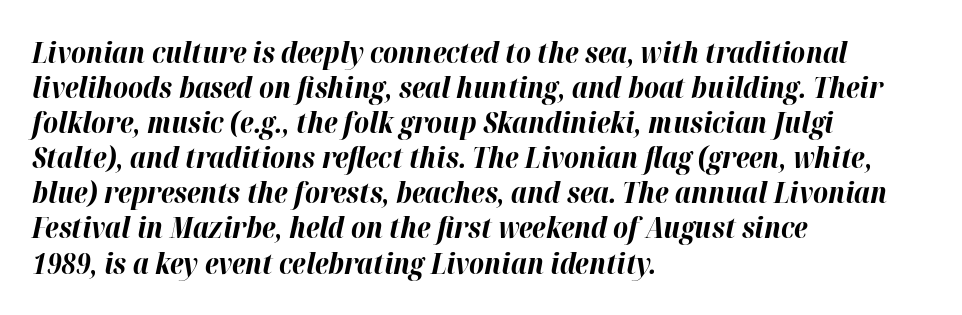
Q: Is the text bold? A: Yes.
Q: Is the text italic (slanted)? A: Yes, it leans right by about 12 degrees.
Q: Is the text underlined? A: No.
Q: How is the paragraph aligned? A: Left-aligned.
Q: Is the spacing between letters normal or unusually wide? A: Normal.
Q: Width (condensed, normal, or wide)? A: Normal.
Q: Stroke contrast? A: High.
Q: x-height? A: Medium.
Q: Monospaced? A: No.
